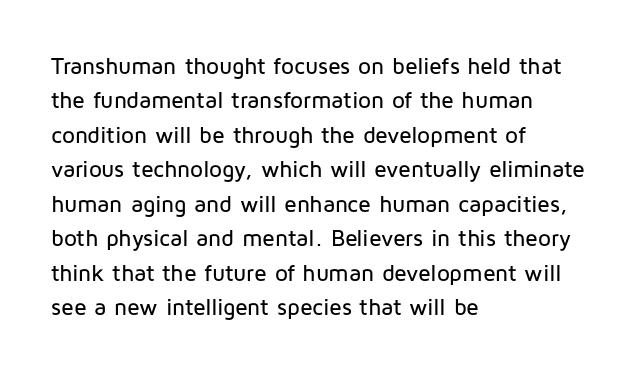
The image shows 23 px text type, upright; set left-aligned, normal line spacing (1.5x), normal letter spacing, not underlined.
